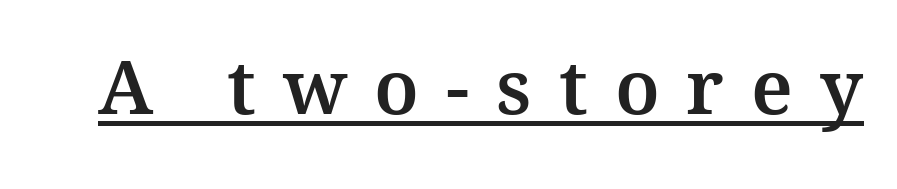
{"serif": "yes", "italic": "no", "width": "normal", "stroke_contrast": "medium", "x_height": "medium", "monospaced": "no", "underline": "yes", "letter_spacing": "wide", "letter_spacing_em": 0.36, "glyph_px": 75}
